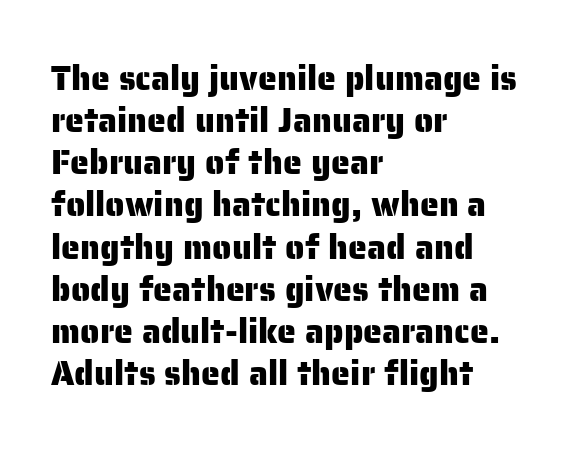
Q: Is the text italic (slanted)? A: No, it is upright.
Q: Is the typeface a serif or a sans-serif typeface? A: Sans-serif.
Q: Is the text underlined? A: No.
Q: How is the paragraph aligned? A: Left-aligned.
Q: Is the spacing between letters normal or unusually wide? A: Normal.
Q: Width (condensed, normal, or wide)? A: Normal.
Q: Stroke contrast? A: Low.
Q: x-height? A: Medium.
Q: Monospaced? A: No.
